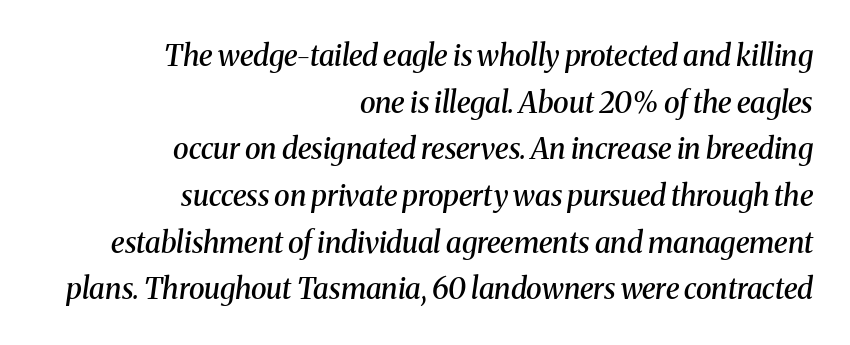
{"serif": "yes", "italic": "yes", "lean": "right", "slant_degrees": 8, "bold": "semi", "weight": "semibold", "width": "normal", "stroke_contrast": "medium", "x_height": "medium", "monospaced": "no", "underline": "no", "align": "right", "line_spacing": "normal", "line_spacing_ratio": 1.61, "letter_spacing": "normal", "letter_spacing_em": 0.0, "glyph_px": 29}
